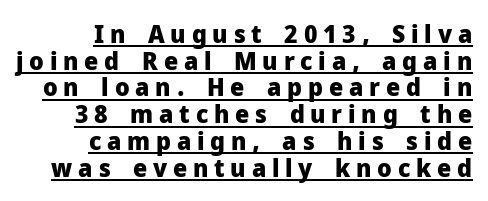
The strokes are fattened all the way to bold. Vertically, the passage feels compressed, each row crowding the next. Teacher's note: observe the even right margin — that is flush-right alignment. Here the glyphs are tracked loosely, breaking word shapes into spaced letters. The type sits square on the baseline with zero lean. The specimen includes a rule beneath the text block's lines.
